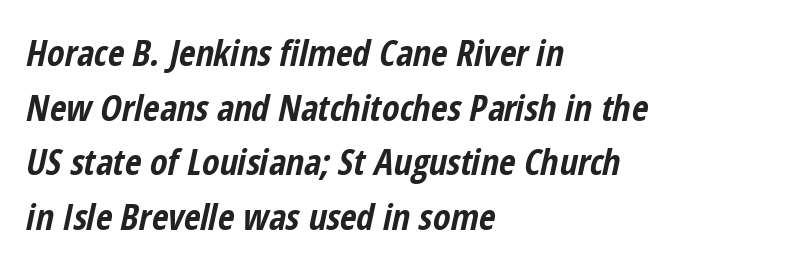
{"italic": "yes", "lean": "right", "slant_degrees": 12, "bold": "yes", "weight": "bold", "width": "condensed", "stroke_contrast": "low", "x_height": "medium", "monospaced": "no", "underline": "no", "align": "left", "line_spacing": "normal", "line_spacing_ratio": 1.52, "letter_spacing": "normal", "letter_spacing_em": 0.0, "glyph_px": 36}
